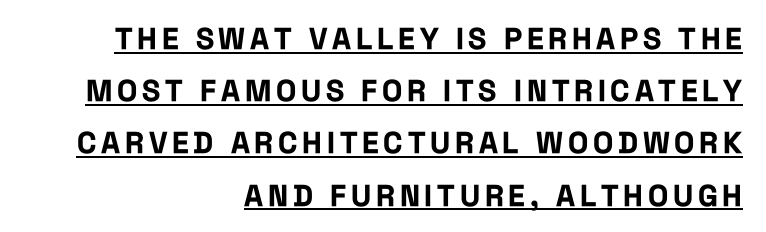
The image shows 30 px bold, condensed sans-serif type, upright; set right-aligned, line spacing 1.74x, underlined; low stroke contrast and a large x-height.
